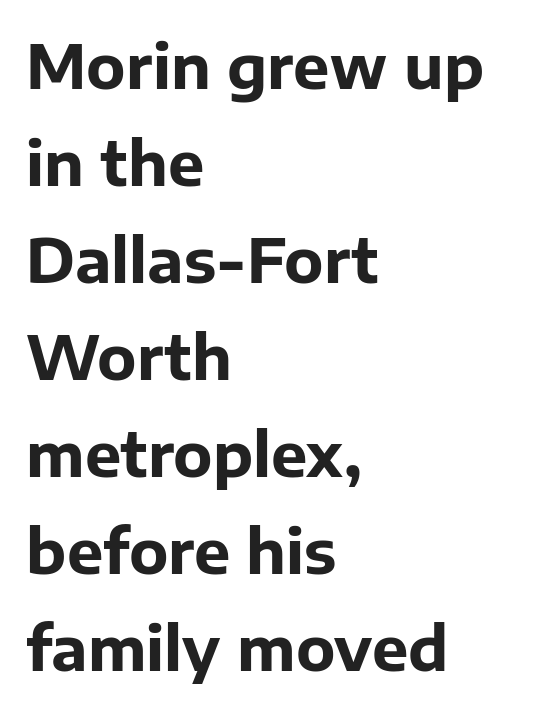
Q: Is the text bold? A: Yes.
Q: Is the text italic (slanted)? A: No, it is upright.
Q: Is the typeface a serif or a sans-serif typeface? A: Sans-serif.
Q: Is the text underlined? A: No.
Q: How is the paragraph aligned? A: Left-aligned.
Q: Is the spacing between letters normal or unusually wide? A: Normal.
Q: Is the spacing between lines tight, normal or loose? A: Normal.
Q: Width (condensed, normal, or wide)? A: Normal.
Q: Stroke contrast? A: Low.
Q: x-height? A: Medium.
Q: Monospaced? A: No.
